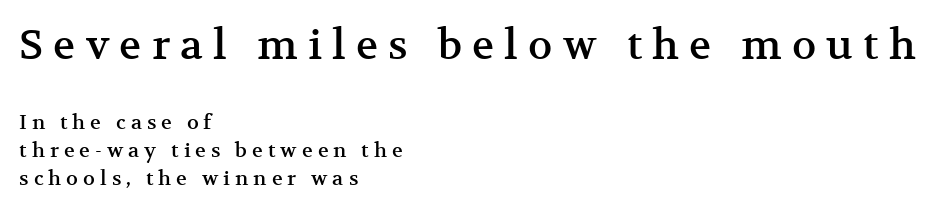
The passage shown begins with its larger block and ends with its smaller one. What's the leading like? Ordinary, nothing unusual. Letter spacing: wide. Old-style or modern, the face here clearly has serifs.
